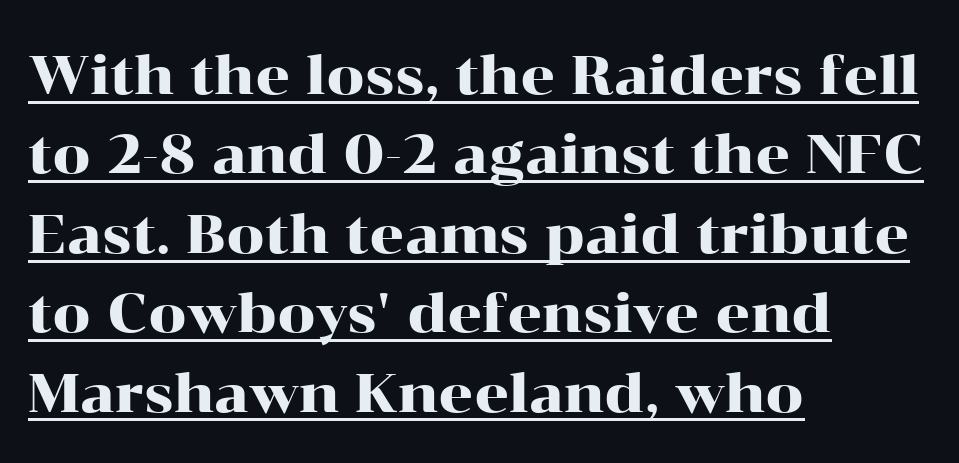
The image shows 54 px wide serif type, upright; set left-aligned, normal line spacing (1.47x), normal letter spacing, underlined; high stroke contrast and a medium x-height.
